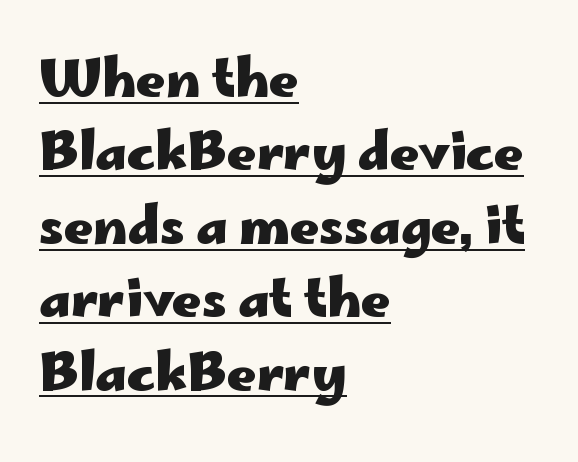
{"serif": "no", "italic": "no", "bold": "yes", "weight": "heavy", "width": "wide", "stroke_contrast": "low", "x_height": "small", "monospaced": "no", "underline": "yes", "align": "left", "line_spacing": "normal", "line_spacing_ratio": 1.44, "letter_spacing": "normal", "letter_spacing_em": 0.0, "glyph_px": 51}
